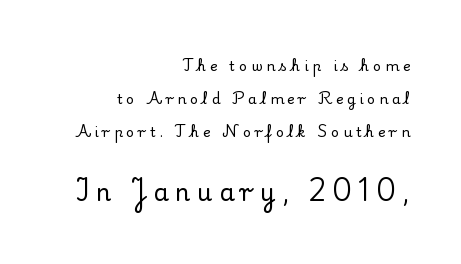
The image shows 24 px text type, upright; set right-aligned, loose line spacing (2.34x), unusually wide letter spacing (+0.27 em), not underlined; the second (bottom) block is 1.71x larger.
